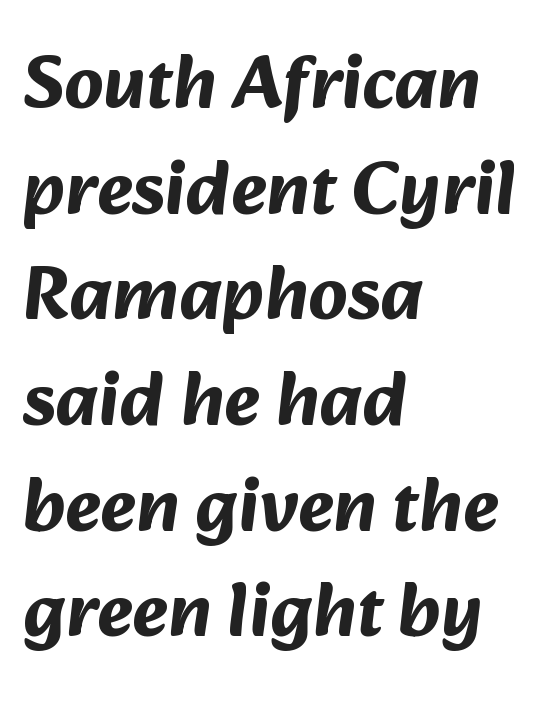
The image shows 76 px bold sans-serif type; set left-aligned, normal line spacing (1.39x), normal letter spacing, not underlined; medium stroke contrast and a medium x-height.
